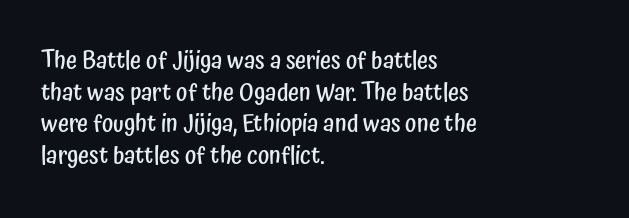
Slightly chunky letters — semibold, I'd say, not full bold. Letter spacing: default. The string is rendered with underlining switched off. Does the leading feel generous? No, just average. These lines are set flush left with a ragged right edge. The letters stand upright; this is a roman face.
